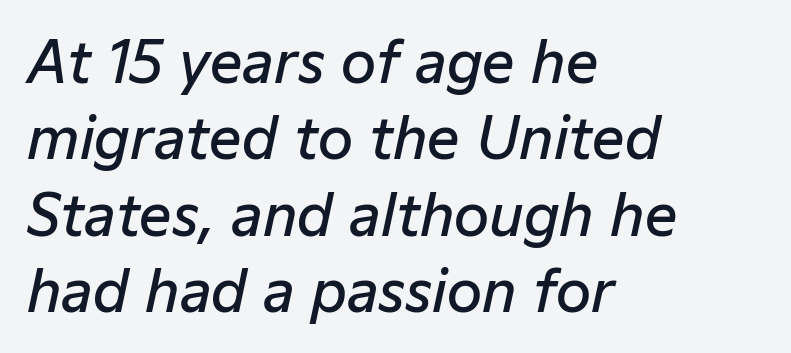
Every letter is mildly thick-stroked: semibold rather than bold. The lines are quadded left. The passage shown leans; its letterforms are oblique. Leading matches the norm, producing a regular column. Students, note that the glyphs here touch the page at normal intervals.
